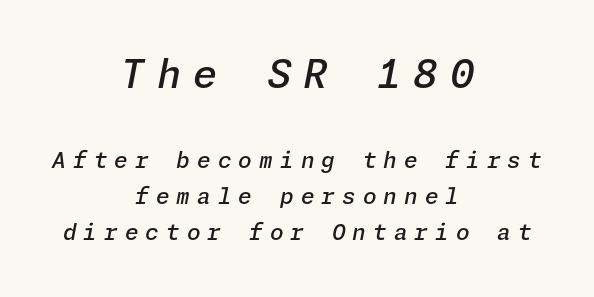
{"italic": "yes", "lean": "right", "slant_degrees": 11, "bold": "semi", "weight": "semibold", "width": "normal", "stroke_contrast": "low", "x_height": "medium", "underline": "no", "align": "center", "line_spacing": "normal", "line_spacing_ratio": 1.65, "letter_spacing": "wide", "letter_spacing_em": 0.32, "larger_block": "first", "size_ratio": 1.77, "glyph_px": 39}
